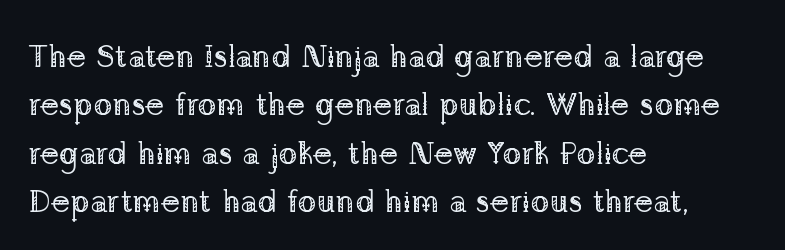
Q: Is the text bold? A: No.
Q: Is the text italic (slanted)? A: No, it is upright.
Q: Is the typeface a serif or a sans-serif typeface? A: Serif.
Q: Is the text underlined? A: No.
Q: How is the paragraph aligned? A: Left-aligned.
Q: Is the spacing between letters normal or unusually wide? A: Normal.
Q: Is the spacing between lines tight, normal or loose? A: Normal.
Q: Width (condensed, normal, or wide)? A: Normal.
Q: Stroke contrast? A: Low.
Q: x-height? A: Medium.
Q: Monospaced? A: No.
